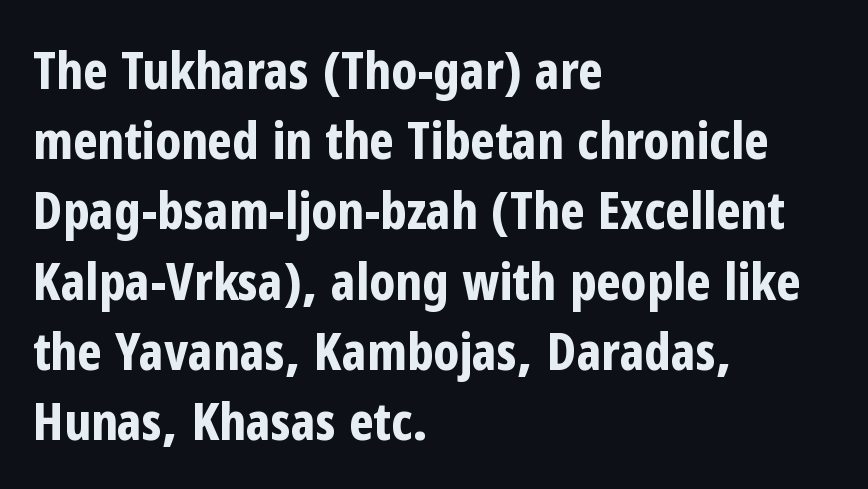
Q: Is the text bold? A: Yes.
Q: Is the text italic (slanted)? A: No, it is upright.
Q: Is the typeface a serif or a sans-serif typeface? A: Sans-serif.
Q: Is the text underlined? A: No.
Q: How is the paragraph aligned? A: Left-aligned.
Q: Is the spacing between letters normal or unusually wide? A: Normal.
Q: Is the spacing between lines tight, normal or loose? A: Normal.
Q: Width (condensed, normal, or wide)? A: Condensed.
Q: Stroke contrast? A: Low.
Q: x-height? A: Medium.
Q: Monospaced? A: No.
